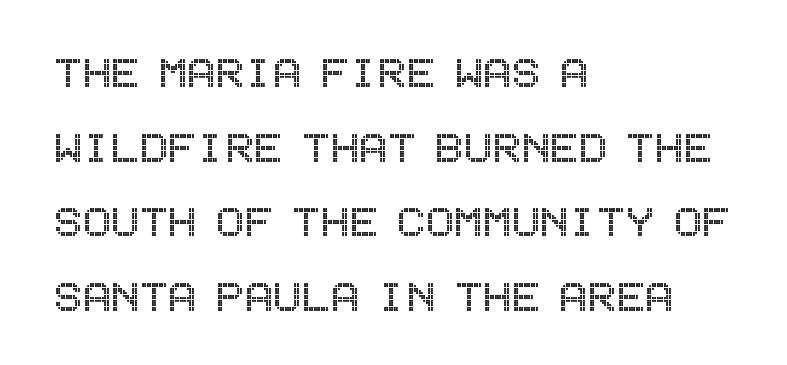
The image shows 53 px condensed type, upright; set left-aligned, normal line spacing (1.41x), normal letter spacing, not underlined; a large x-height.
